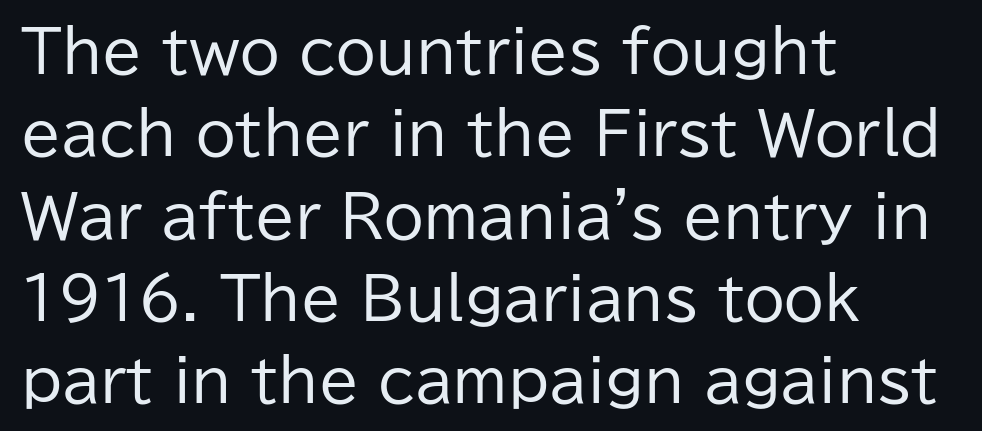
The image shows 58 px regular-weight sans-serif type, upright; set left-aligned, normal line spacing (1.42x), normal letter spacing, not underlined; low stroke contrast and a medium x-height.
